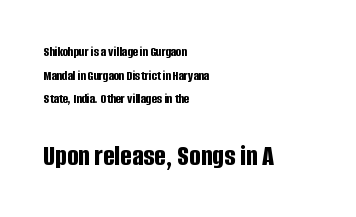
This block has exactly the height ordinary leading produces. The passage shown is typed in a proportional face where columns would drift. This rendering features lettering with no underline. Nothing unusual about the tracking: characters are spaced as the font intends. What kind of face is this? One without serifs — a sans. Heavy, bold letterforms.
